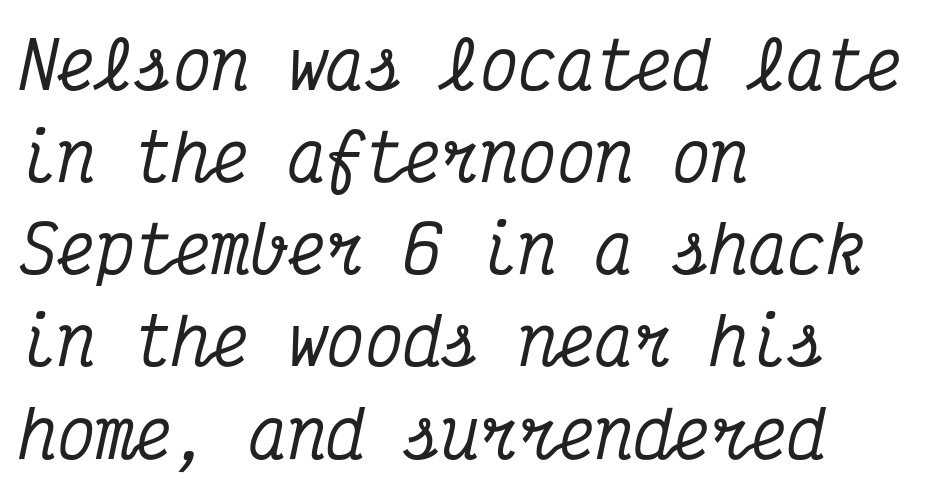
{"serif": "yes", "italic": "yes", "lean": "right", "slant_degrees": 12, "width": "condensed", "stroke_contrast": "medium", "x_height": "medium", "monospaced": "yes", "underline": "no", "align": "left", "line_spacing": "normal", "line_spacing_ratio": 1.44, "letter_spacing": "normal", "letter_spacing_em": 0.0, "glyph_px": 64}
